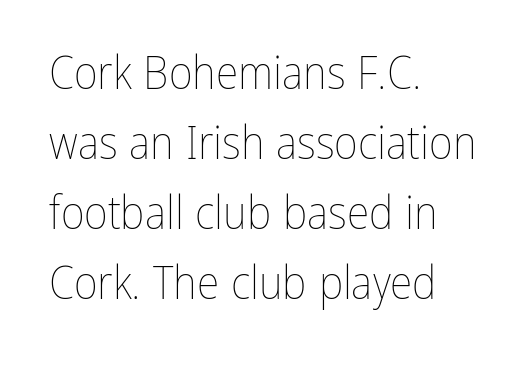
Q: Is the text bold? A: No.
Q: Is the text italic (slanted)? A: No, it is upright.
Q: Is the text underlined? A: No.
Q: How is the paragraph aligned? A: Left-aligned.
Q: Is the spacing between letters normal or unusually wide? A: Normal.
Q: Is the spacing between lines tight, normal or loose? A: Normal.
Q: Width (condensed, normal, or wide)? A: Condensed.
Q: Stroke contrast? A: Low.
Q: x-height? A: Medium.
Q: Monospaced? A: No.
